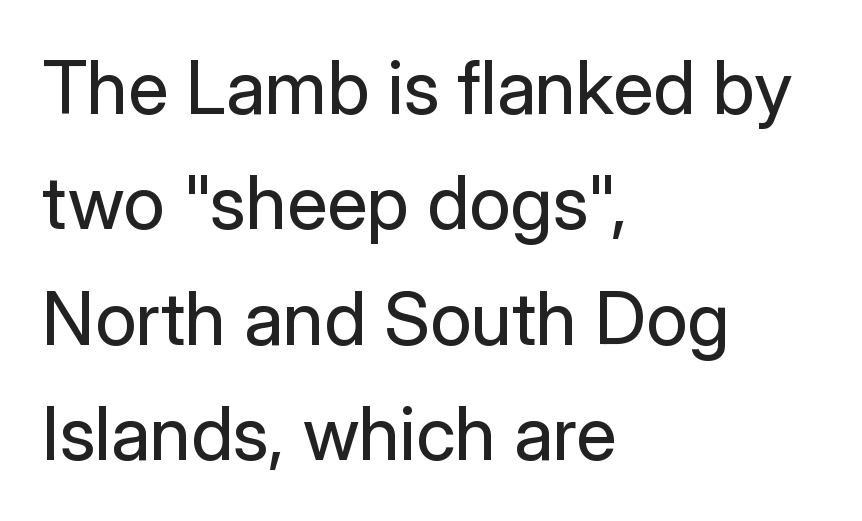
{"serif": "no", "italic": "no", "bold": "no", "weight": "regular", "width": "normal", "stroke_contrast": "low", "x_height": "medium", "monospaced": "no", "underline": "no", "align": "left", "line_spacing": "normal", "line_spacing_ratio": 1.56, "letter_spacing": "normal", "letter_spacing_em": 0.0, "glyph_px": 74}
